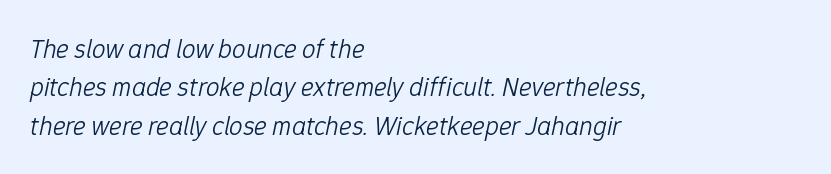
Descenders are the only things crossing below the line. Does the lettering tilt? It does — this is italic. One glance says typical: line gaps are just what's usual. Short note: letters normally spaced.
